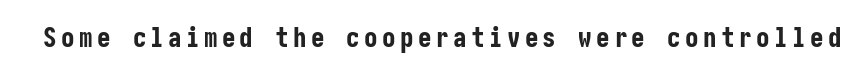
Q: Is the text bold? A: Yes.
Q: Is the text italic (slanted)? A: No, it is upright.
Q: Is the text underlined? A: No.
